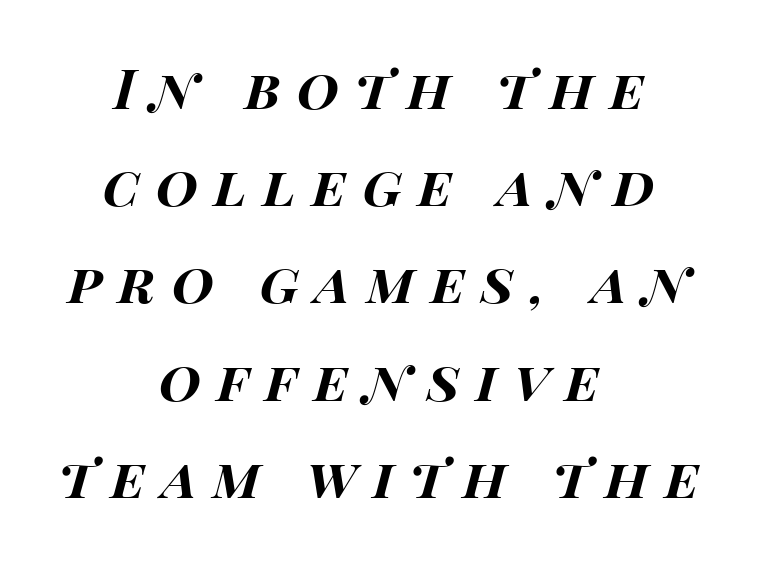
{"italic": "yes", "lean": "right", "slant_degrees": 15, "bold": "yes", "weight": "bold", "width": "wide", "stroke_contrast": "high", "x_height": "large", "monospaced": "no", "underline": "no", "align": "center", "line_spacing_ratio": 1.8, "letter_spacing": "wide", "letter_spacing_em": 0.3, "glyph_px": 54}
